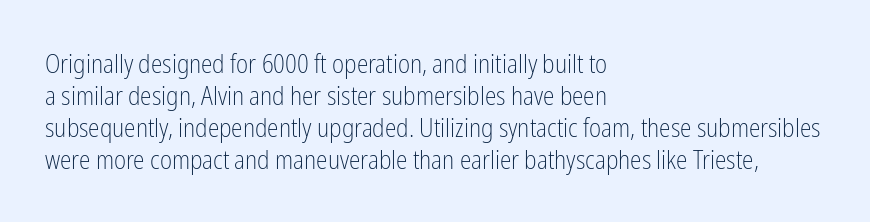
The image shows 26 px text type, upright; set left-aligned, line spacing 1.23x, normal letter spacing, not underlined.
